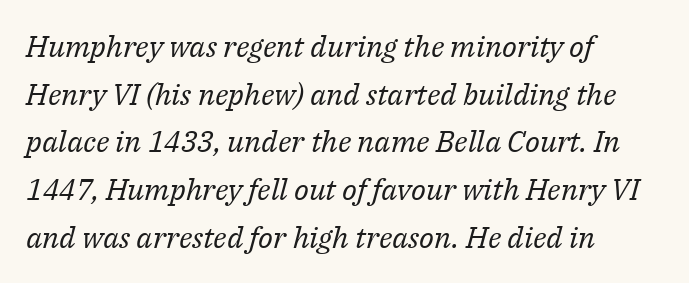
The image shows 30 px regular-weight serif type, italic (leaning right); set left-aligned, normal line spacing (1.59x), normal letter spacing, not underlined; medium stroke contrast and a medium x-height.
